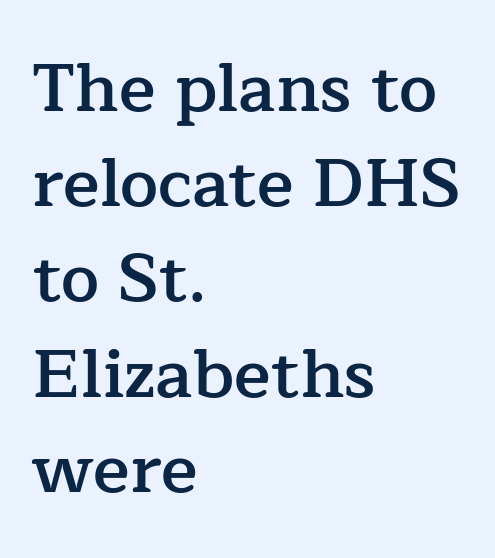
The image shows 68 px semibold serif type, upright; set left-aligned, normal line spacing (1.4x), normal letter spacing, not underlined; low stroke contrast and a medium x-height.
